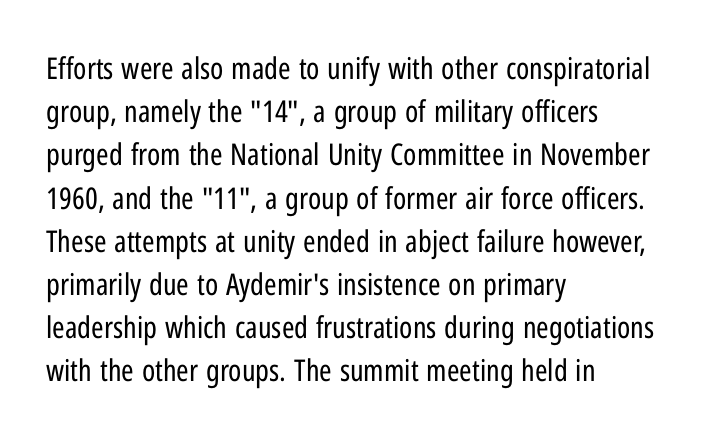
{"serif": "no", "italic": "no", "bold": "no", "weight": "regular", "width": "condensed", "stroke_contrast": "low", "x_height": "medium", "monospaced": "no", "underline": "no", "align": "left", "line_spacing": "normal", "line_spacing_ratio": 1.44, "letter_spacing": "normal", "letter_spacing_em": 0.0, "glyph_px": 30}
